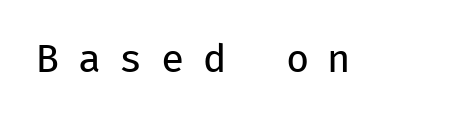
{"serif": "no", "italic": "no", "bold": "no", "weight": "regular", "width": "normal", "stroke_contrast": "low", "x_height": "medium", "monospaced": "yes", "underline": "no", "letter_spacing": "wide", "letter_spacing_em": 0.48, "glyph_px": 38}
